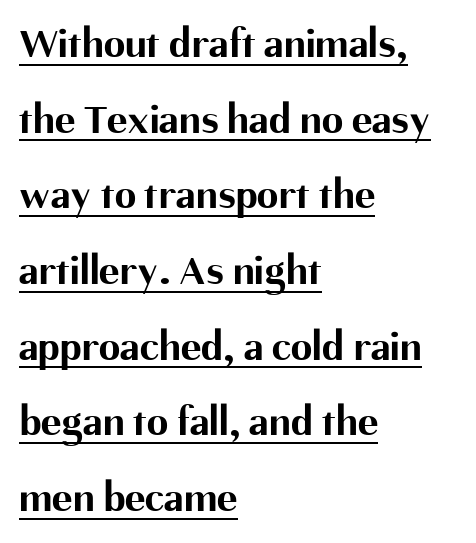
Q: Is the text bold? A: Yes.
Q: Is the text italic (slanted)? A: No, it is upright.
Q: Is the typeface a serif or a sans-serif typeface? A: Sans-serif.
Q: Is the text underlined? A: Yes.
Q: How is the paragraph aligned? A: Left-aligned.
Q: Is the spacing between letters normal or unusually wide? A: Normal.
Q: Width (condensed, normal, or wide)? A: Normal.
Q: Stroke contrast? A: Medium.
Q: x-height? A: Medium.
Q: Monospaced? A: No.
